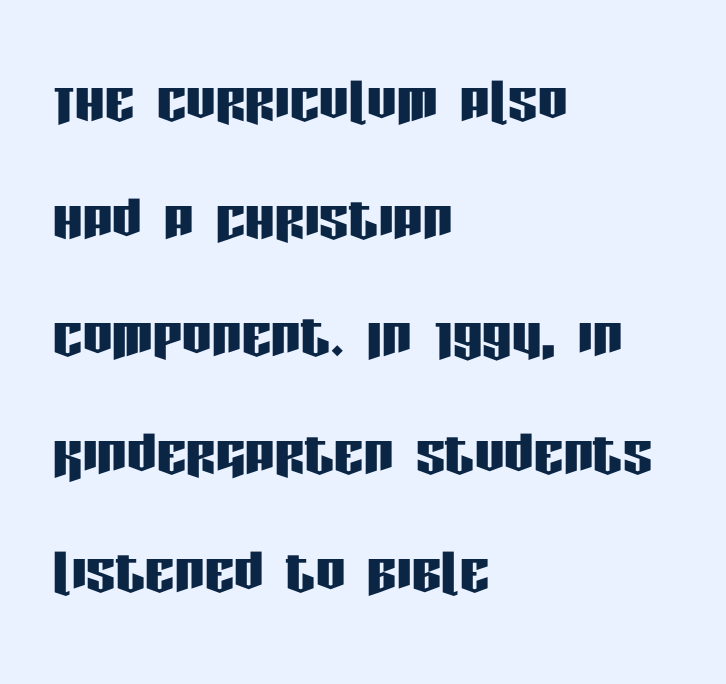
{"serif": "no", "italic": "no", "width": "condensed", "stroke_contrast": "low", "x_height": "large", "monospaced": "no", "underline": "no", "align": "left", "line_spacing": "normal", "line_spacing_ratio": 1.59, "letter_spacing": "normal", "letter_spacing_em": 0.0, "glyph_px": 74}
